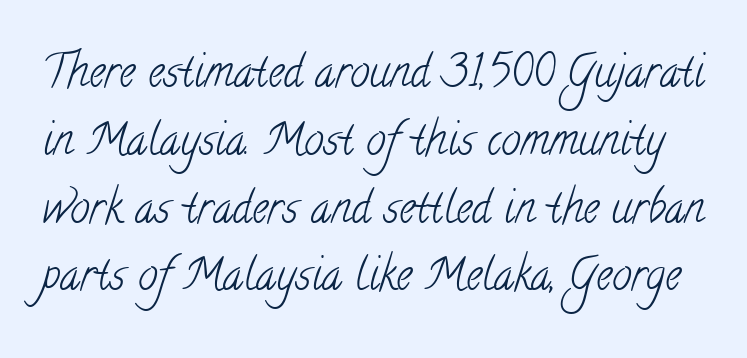
This rendering employs a face with finishing strokes, i.e., a serif. No chunkiness to these letters — they're not bold. Letter spacing: default. A bare baseline throughout the passage.
